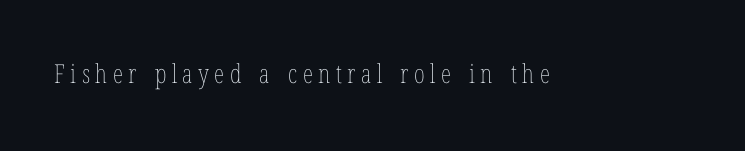
The image shows 26 px text type, upright; set unusually wide letter spacing (+0.21 em), not underlined.
